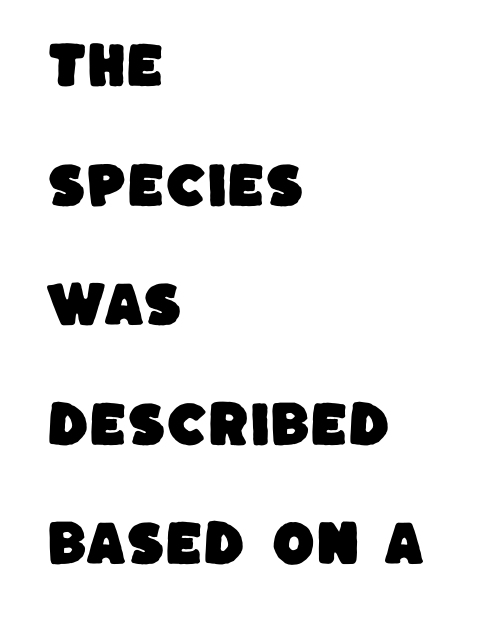
{"serif": "no", "width": "normal", "stroke_contrast": "low", "x_height": "large", "monospaced": "no", "underline": "no", "align": "left", "line_spacing": "loose", "line_spacing_ratio": 2.44, "letter_spacing": "normal", "letter_spacing_em": 0.0, "glyph_px": 49}
